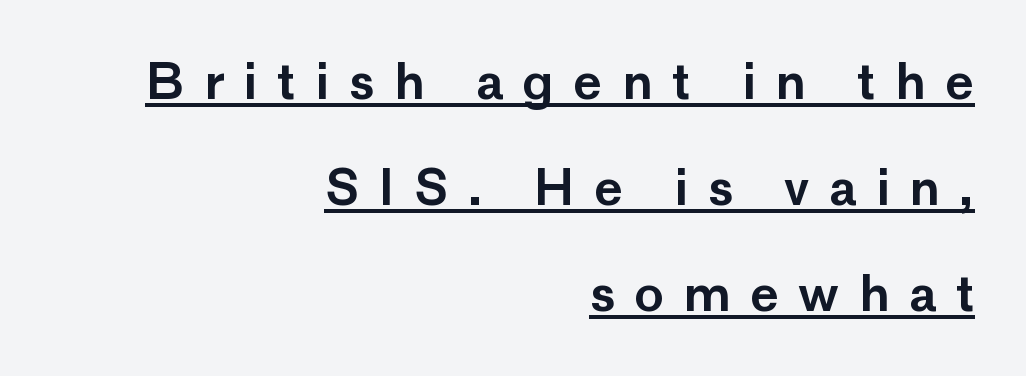
The image shows 49 px sans-serif type, upright; set right-aligned, loose line spacing (2.16x), unusually wide letter spacing (+0.4 em), underlined; low stroke contrast and a medium x-height.
